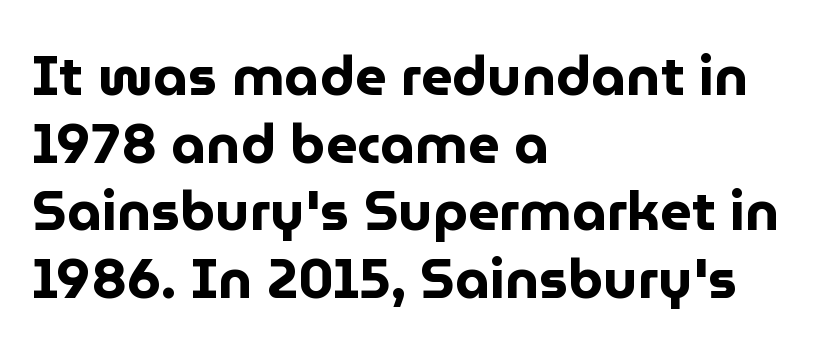
The image shows 55 px bold sans-serif type, upright; set left-aligned, line spacing 1.23x, normal letter spacing, not underlined; low stroke contrast and a medium x-height.
